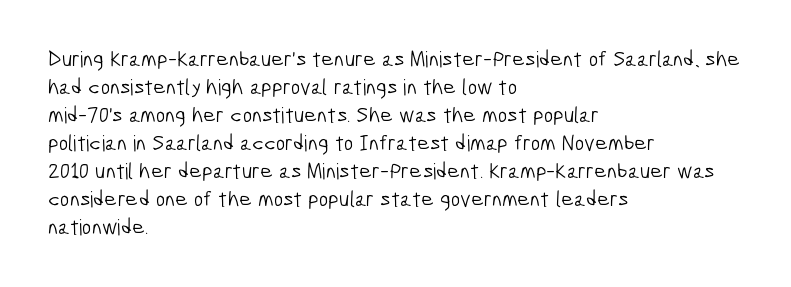
{"bold": "no", "underline": "no", "align": "left", "line_spacing": "normal", "line_spacing_ratio": 1.27, "letter_spacing": "normal", "letter_spacing_em": 0.0, "glyph_px": 22}
